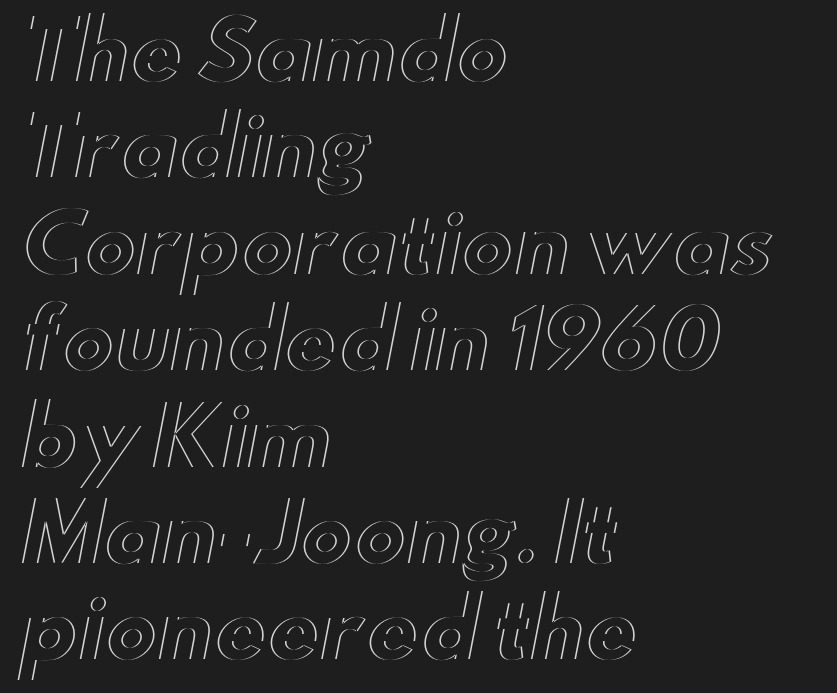
Students, note that the glyphs here touch the page at normal intervals. Here the designer chose a conventional face with non-uniform glyph widths. The compositor pushed each line to the left boundary. A clean baseline with only descenders dipping below it.
